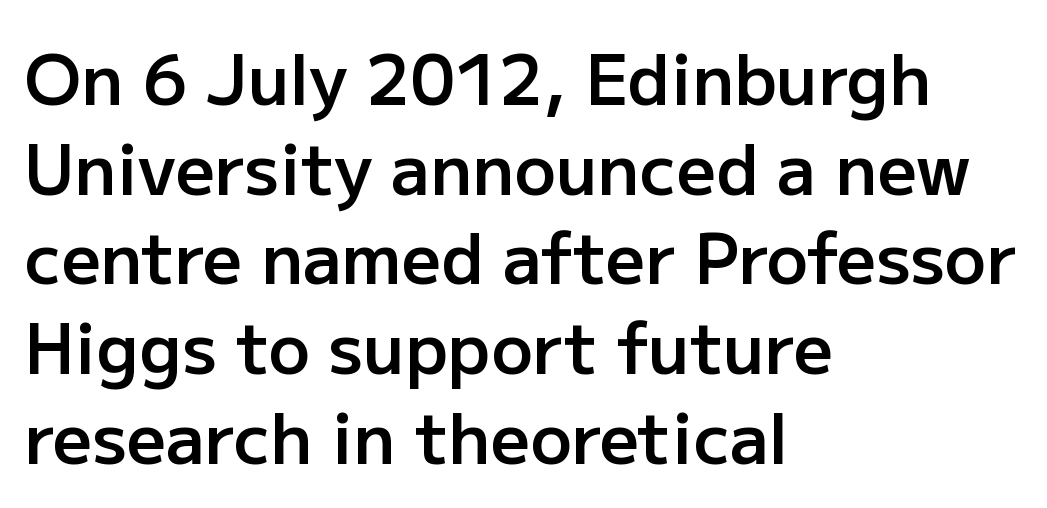
Q: Is the text bold? A: Semi-bold.
Q: Is the text italic (slanted)? A: No, it is upright.
Q: Is the typeface a serif or a sans-serif typeface? A: Sans-serif.
Q: Is the text underlined? A: No.
Q: How is the paragraph aligned? A: Left-aligned.
Q: Is the spacing between letters normal or unusually wide? A: Normal.
Q: Is the spacing between lines tight, normal or loose? A: Normal.
Q: Width (condensed, normal, or wide)? A: Normal.
Q: Stroke contrast? A: Low.
Q: x-height? A: Medium.
Q: Monospaced? A: No.
